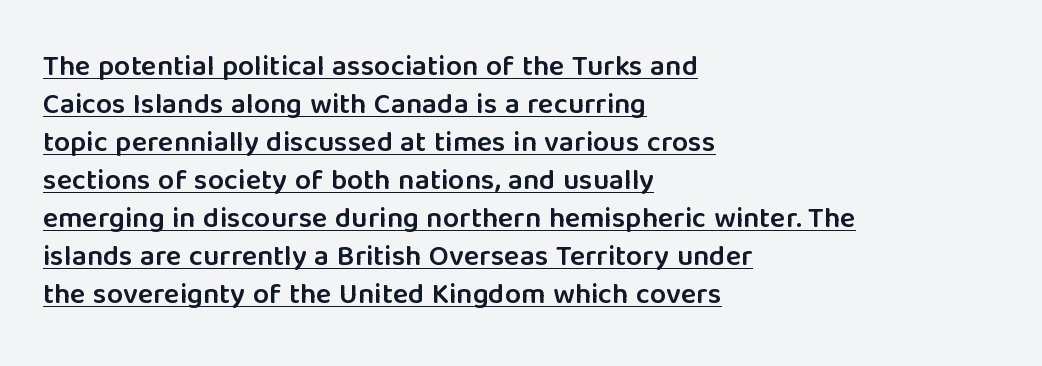
The image shows 29 px semibold sans-serif type, upright; set left-aligned, normal line spacing (1.31x), normal letter spacing, underlined; low stroke contrast and a medium x-height.
